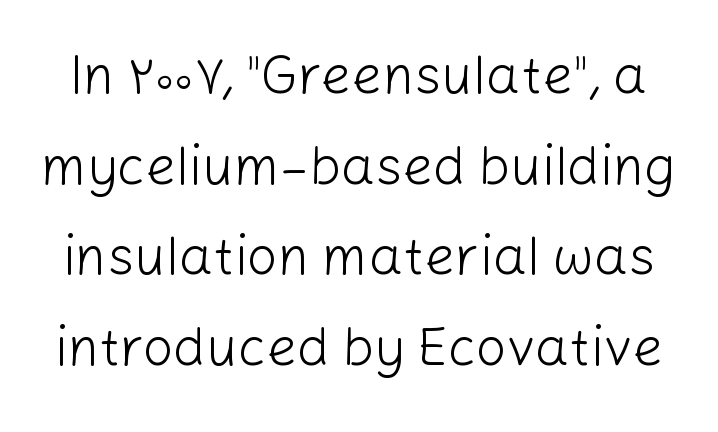
Q: Is the text bold? A: No.
Q: Is the text italic (slanted)? A: No, it is upright.
Q: Is the typeface a serif or a sans-serif typeface? A: Sans-serif.
Q: Is the text underlined? A: No.
Q: Is the spacing between letters normal or unusually wide? A: Normal.
Q: Is the spacing between lines tight, normal or loose? A: Normal.
Q: Width (condensed, normal, or wide)? A: Normal.
Q: Stroke contrast? A: Low.
Q: x-height? A: Medium.
Q: Monospaced? A: No.
